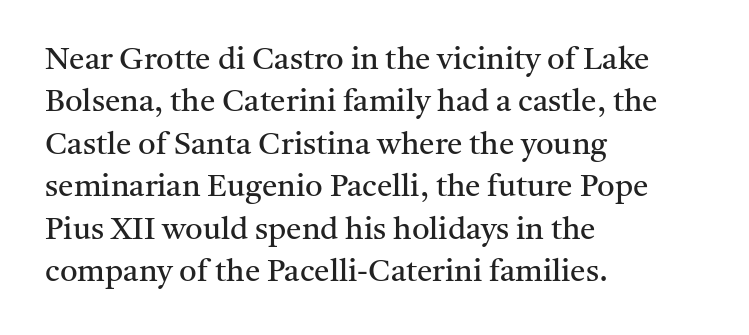
Vertical stems look standard width or narrower in stroke. The face used here is rendered with its standard letterfit. If you drew a ruler down the left edge, every line would touch it. A typesetter would call this proportional, since set widths differ per character.
